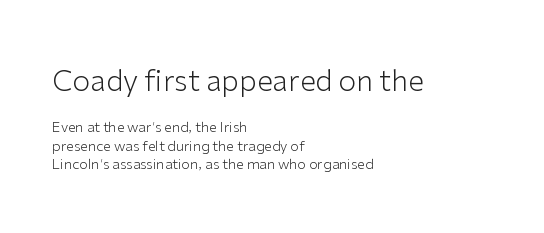
{"serif": "no", "italic": "no", "bold": "no", "weight": "light", "width": "normal", "stroke_contrast": "low", "x_height": "medium", "monospaced": "no", "underline": "no", "align": "left", "line_spacing": "normal", "line_spacing_ratio": 1.32, "letter_spacing": "normal", "letter_spacing_em": 0.0, "larger_block": "first", "size_ratio": 2.07, "glyph_px": 29}
